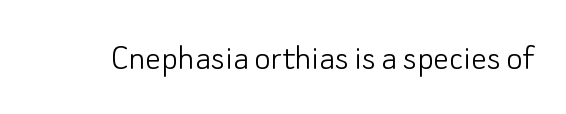
{"serif": "no", "italic": "no", "bold": "no", "weight": "light", "width": "normal", "stroke_contrast": "low", "x_height": "small", "monospaced": "no", "underline": "no", "letter_spacing": "normal", "letter_spacing_em": 0.0, "glyph_px": 39}
